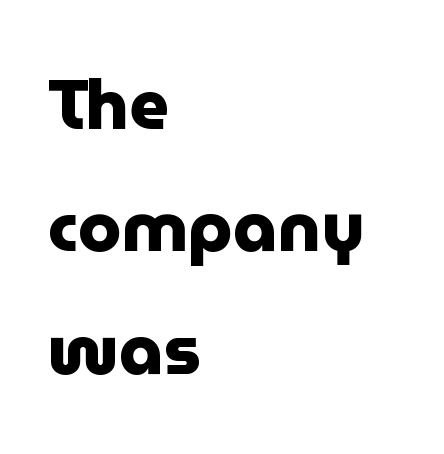
The letters stand straight up with perfectly vertical stems. Default kerning and tracking; the words read as compact shapes. Varying glyph widths throughout — classic text-font behaviour. Pretty heavy lettering here — definitely bold.
